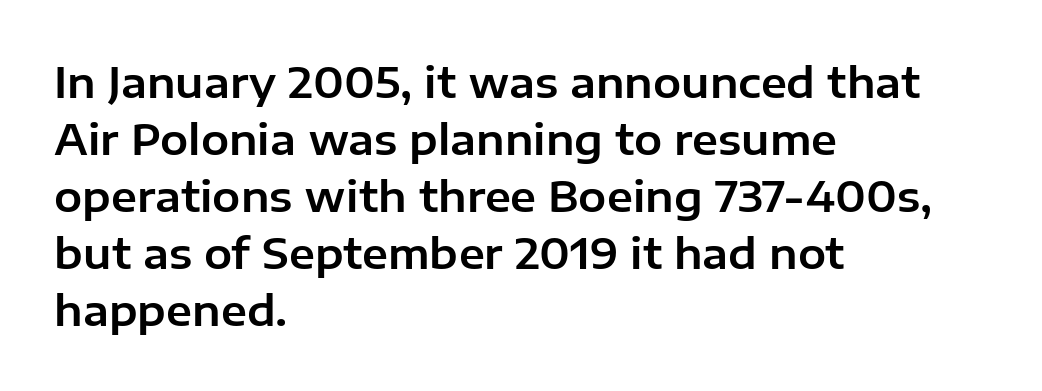
Compared with typical paragraphs, the rows here are spaced about the same. The letters carry no serifs — their stems end cleanly without finishing strokes. Spacing verdict: proportional, widths tailored to each character. The letters stand straight up with perfectly vertical stems. Letter spacing: default. The area under the type is left untouched.
